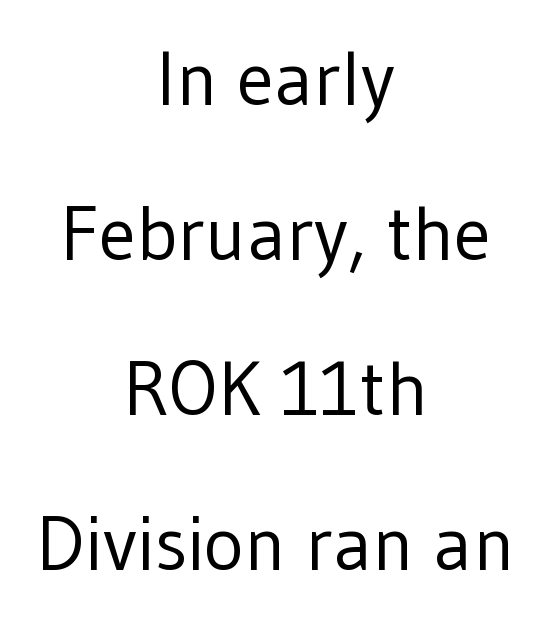
The image shows 76 px regular-weight sans-serif type, upright; set centered, loose line spacing (2.04x), normal letter spacing, not underlined; low stroke contrast and a medium x-height.
